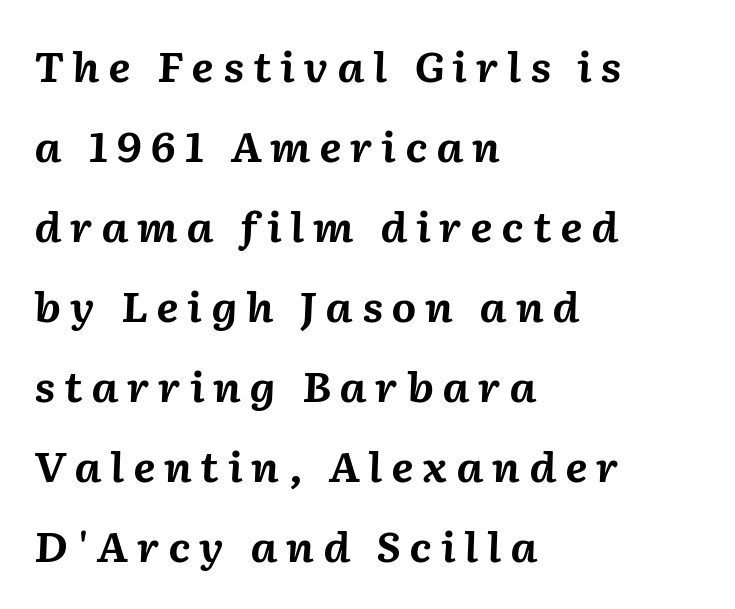
The image shows 40 px bold type, italic (leaning right); set left-aligned, loose line spacing (2.0x), unusually wide letter spacing (+0.21 em), not underlined; medium stroke contrast and a medium x-height.
